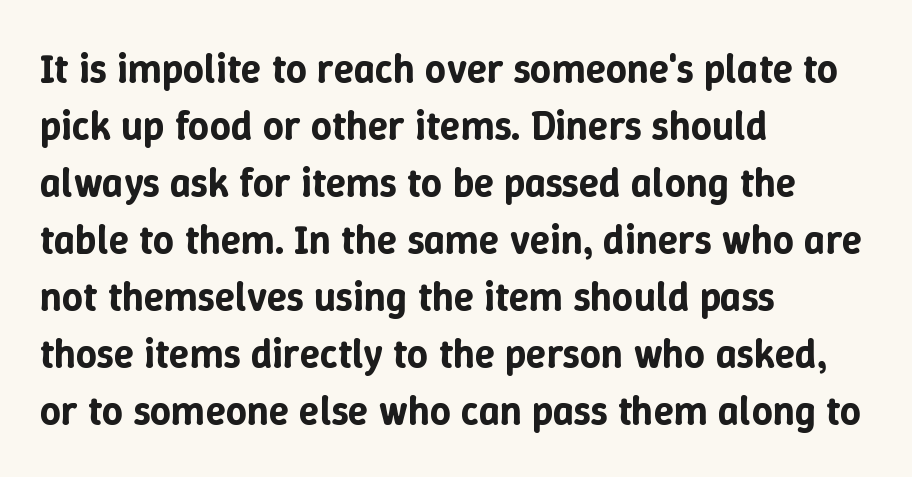
The image shows 41 px text type, upright; set left-aligned, normal line spacing (1.39x), normal letter spacing, not underlined; low stroke contrast and a medium x-height.
